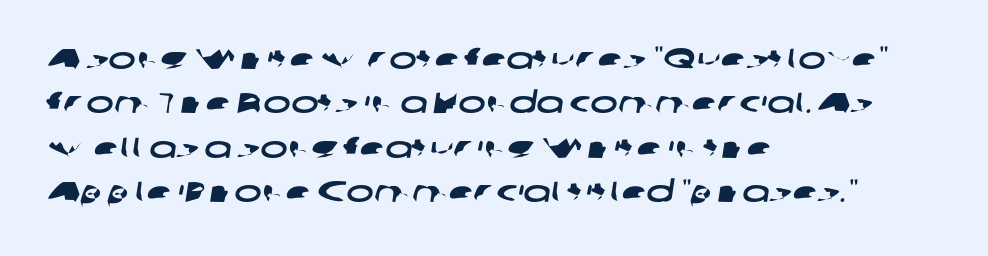
{"serif": "no", "width": "wide", "stroke_contrast": "low", "x_height": "medium", "monospaced": "no", "underline": "no", "align": "left", "line_spacing": "normal", "line_spacing_ratio": 1.53, "letter_spacing": "normal", "letter_spacing_em": 0.0, "glyph_px": 29}
